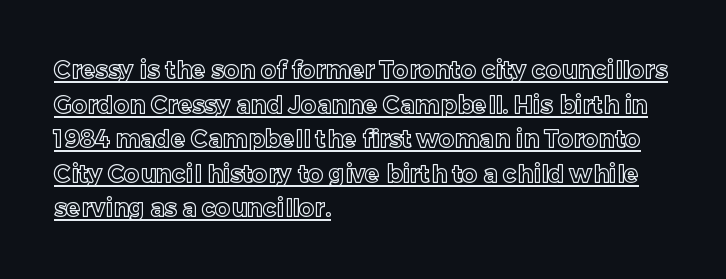
{"italic": "no", "underline": "yes", "align": "left", "line_spacing": "normal", "line_spacing_ratio": 1.44, "letter_spacing": "normal", "letter_spacing_em": 0.0, "glyph_px": 24}
